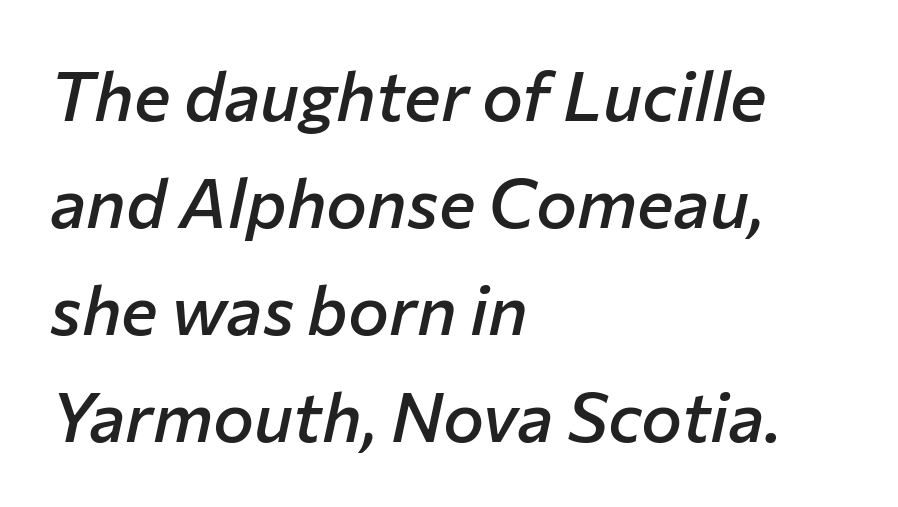
These lines are set flush left with a ragged right edge. The rendering uses a moderate line-height, typical for paragraphs. Every letter is mildly thick-stroked: semibold rather than bold. A clean baseline with only descenders dipping below it.
